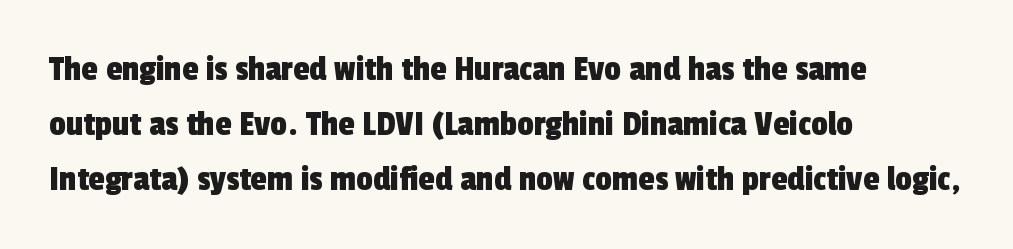
The image shows 37 px condensed sans-serif type; set left-aligned, normal line spacing (1.48x), normal letter spacing, not underlined; a medium x-height.
